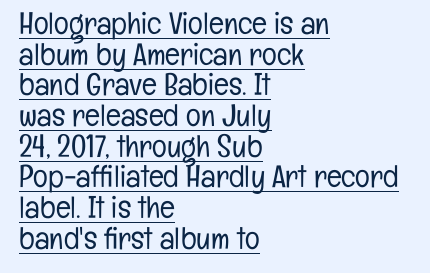
{"serif": "no", "italic": "no", "bold": "no", "weight": "light", "width": "condensed", "stroke_contrast": "low", "x_height": "medium", "monospaced": "no", "underline": "yes", "align": "left", "line_spacing": "tight", "line_spacing_ratio": 0.99, "letter_spacing": "normal", "letter_spacing_em": 0.0, "glyph_px": 31}
